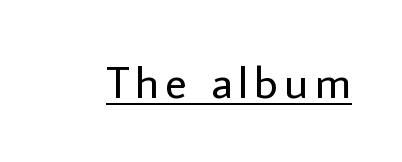
The image shows 45 px regular-weight sans-serif type, upright; set underlined; low stroke contrast and a medium x-height.
